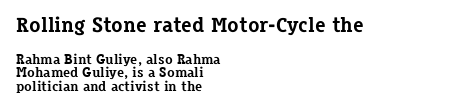
Characters follow at the spacing the type designer built in. The rendering anchors every line to the left-hand side. Which of the two is more prominent by size? The first, at the top. Style check: upright. Each glyph is drawn with heavy, bold strokes. Is there much room between lines? No — they nearly touch.
